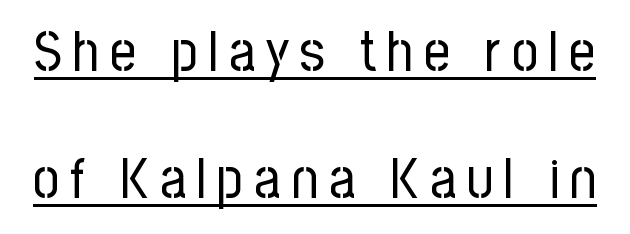
Q: Is the text bold? A: No.
Q: Is the text italic (slanted)? A: No, it is upright.
Q: Is the typeface a serif or a sans-serif typeface? A: Sans-serif.
Q: Is the text underlined? A: Yes.
Q: Is the spacing between lines tight, normal or loose? A: Loose.
Q: Width (condensed, normal, or wide)? A: Condensed.
Q: Stroke contrast? A: Low.
Q: x-height? A: Medium.
Q: Monospaced? A: No.
